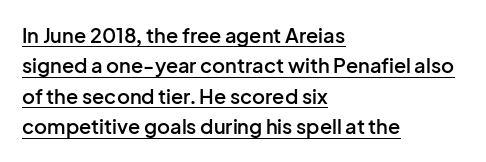
The image shows 20 px text type, upright; set left-aligned, normal line spacing (1.52x), normal letter spacing, underlined.
